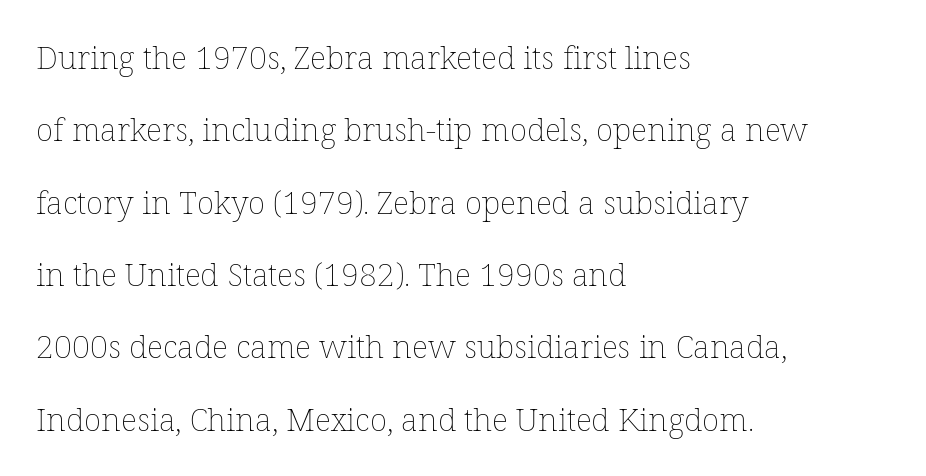
Q: Is the text bold? A: No.
Q: Is the text italic (slanted)? A: No, it is upright.
Q: Is the text underlined? A: No.
Q: How is the paragraph aligned? A: Left-aligned.
Q: Is the spacing between letters normal or unusually wide? A: Normal.
Q: Is the spacing between lines tight, normal or loose? A: Loose.
Q: Width (condensed, normal, or wide)? A: Normal.
Q: Stroke contrast? A: Low.
Q: x-height? A: Medium.
Q: Monospaced? A: No.
